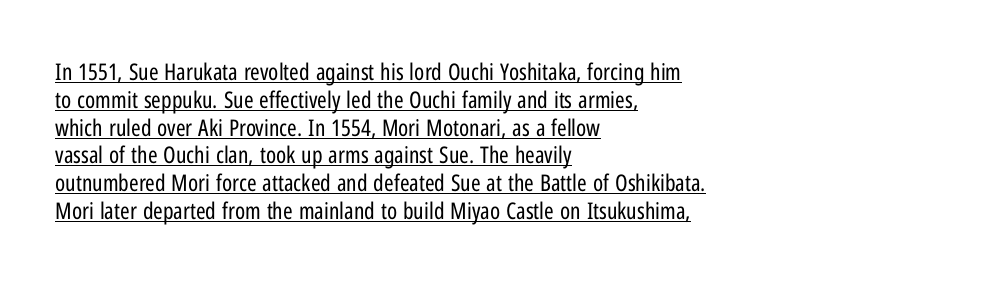
This sample uses an upright cut, with every glyph sitting square on the baseline. The type is set solid horizontally, with unmodified tracking. Nothing heavy about these letters — not bold at all. Like a heading marked for emphasis, these lines bear an underscore. One-word summary of the alignment: left.
